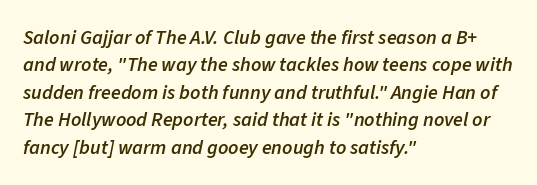
Summary of vertical rhythm: regular, with standard interline spacing. Rule under the text: the space is simply empty. Line beginnings align vertically; line endings do not. The rendering applies a slant to the glyphs. Each glyph is drawn with semibold strokes, heavier than normal yet not fully bold.
